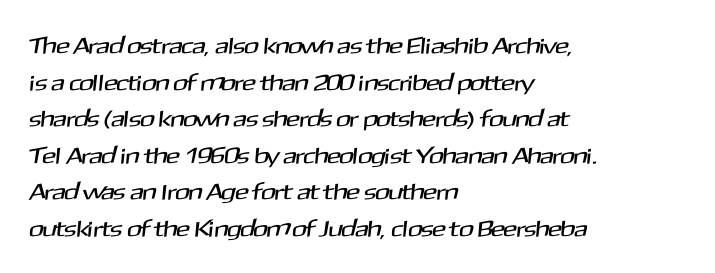
Q: Is the text underlined? A: No.
Q: How is the paragraph aligned? A: Left-aligned.
Q: Is the spacing between letters normal or unusually wide? A: Normal.
Q: Is the spacing between lines tight, normal or loose? A: Normal.
